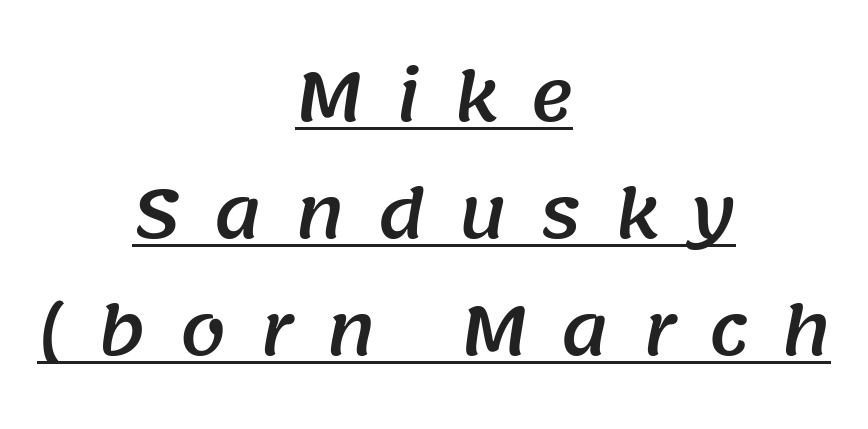
The image shows 66 px sans-serif type; set centered, line spacing 1.77x, unusually wide letter spacing (+0.49 em), underlined; medium stroke contrast and a large x-height.
